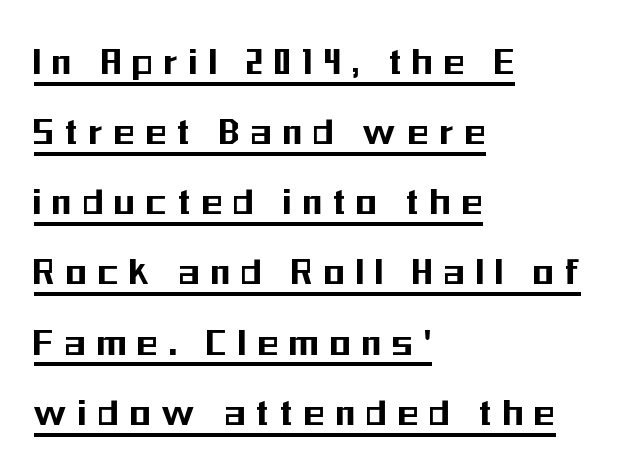
Q: Is the text italic (slanted)? A: No, it is upright.
Q: Is the typeface a serif or a sans-serif typeface? A: Sans-serif.
Q: Is the text underlined? A: Yes.
Q: How is the paragraph aligned? A: Left-aligned.
Q: Is the spacing between letters normal or unusually wide? A: Unusually wide.
Q: Is the spacing between lines tight, normal or loose? A: Normal.
Q: Width (condensed, normal, or wide)? A: Condensed.
Q: Stroke contrast? A: Medium.
Q: x-height? A: Medium.
Q: Monospaced? A: No.
